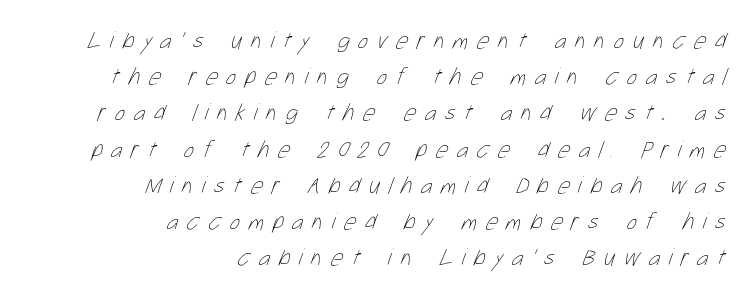
{"bold": "no", "underline": "no", "align": "right", "line_spacing": "normal", "line_spacing_ratio": 1.51, "letter_spacing": "wide", "letter_spacing_em": 0.36, "glyph_px": 24}
